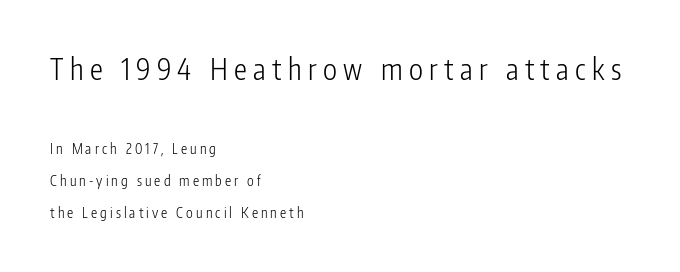
Q: Is the text bold? A: No.
Q: Is the text italic (slanted)? A: No, it is upright.
Q: Is the typeface a serif or a sans-serif typeface? A: Sans-serif.
Q: Is the text underlined? A: No.
Q: How is the paragraph aligned? A: Left-aligned.
Q: Is the spacing between letters normal or unusually wide? A: Unusually wide.
Q: Is the spacing between lines tight, normal or loose? A: Loose.
Q: Which block of text is set in a larger size, the first (top) or the second (bottom)? A: The first (top) one.
Q: Width (condensed, normal, or wide)? A: Condensed.
Q: Stroke contrast? A: Low.
Q: x-height? A: Medium.
Q: Monospaced? A: No.
